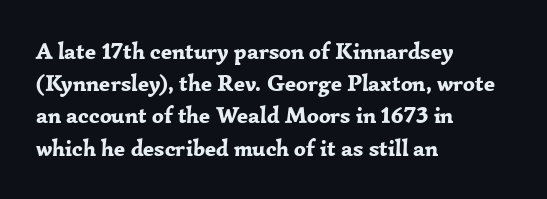
Q: Is the text bold? A: Yes.
Q: Is the text italic (slanted)? A: No, it is upright.
Q: Is the text underlined? A: No.
Q: How is the paragraph aligned? A: Left-aligned.
Q: Is the spacing between letters normal or unusually wide? A: Normal.
Q: Is the spacing between lines tight, normal or loose? A: Normal.
